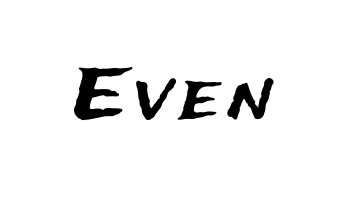
The passage shown is typed in a proportional face where columns would drift. Plain, unruled lines of type. Regarding serifs, this sample does without them.
